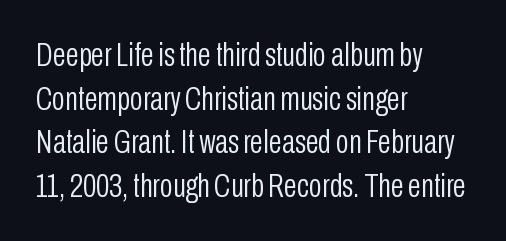
Q: Is the text bold? A: No.
Q: Is the text italic (slanted)? A: No, it is upright.
Q: Is the typeface a serif or a sans-serif typeface? A: Sans-serif.
Q: Is the text underlined? A: No.
Q: How is the paragraph aligned? A: Left-aligned.
Q: Is the spacing between letters normal or unusually wide? A: Normal.
Q: Is the spacing between lines tight, normal or loose? A: Normal.
Q: Width (condensed, normal, or wide)? A: Condensed.
Q: Stroke contrast? A: Low.
Q: x-height? A: Medium.
Q: Monospaced? A: No.
